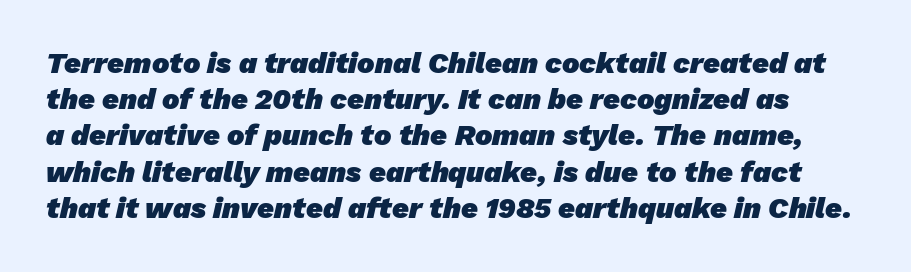
Summary of weight: heavy, a full bold. Unlike a traditional serif, this face leaves its strokes unadorned. Varying glyph widths throughout — classic text-font behaviour. This rendering leaves character spacing at its baseline value.
